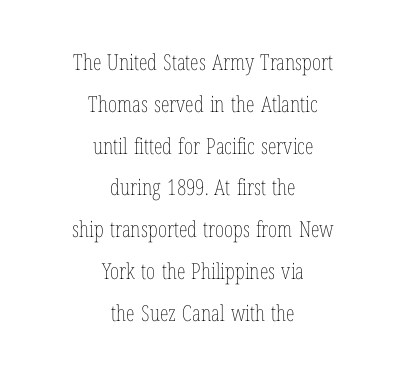
The image shows 22 px text type, upright; set centered, loose line spacing (1.9x), normal letter spacing, not underlined.
